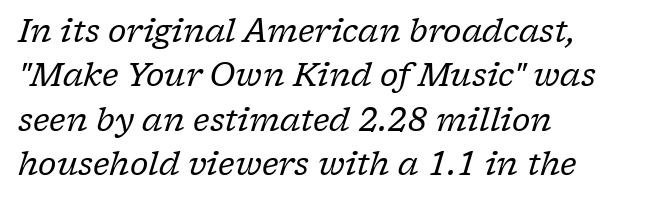
The image shows 32 px regular-weight serif type, italic (leaning right); set left-aligned, normal line spacing (1.39x), normal letter spacing, not underlined; low stroke contrast and a medium x-height.
